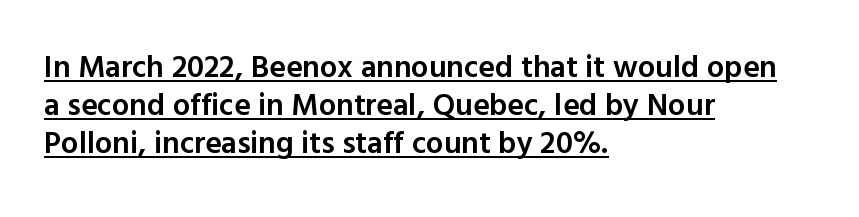
Caption: standard tracking, unaltered. The setting favours the left margin, as ordinary paragraphs usually do. I'd call this a sans setting — the letters go barefoot. This is underlined copy, the kind a proofreader might mark for attention. Do the characters align in a grid? No, the font is proportional.
